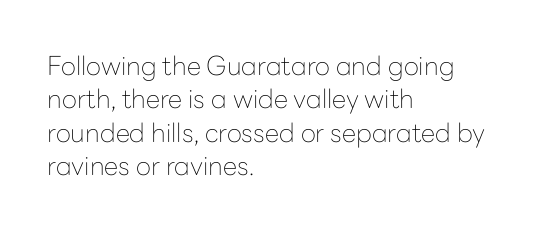
The image shows 26 px text type, upright; set left-aligned, normal line spacing (1.28x), normal letter spacing, not underlined.
